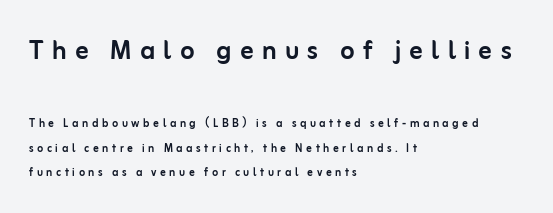
The image shows 33 px sans-serif type, upright; set left-aligned, line spacing 1.77x, unusually wide letter spacing (+0.25 em), not underlined; the first (top) block is 2.36x larger; low stroke contrast and a medium x-height.
